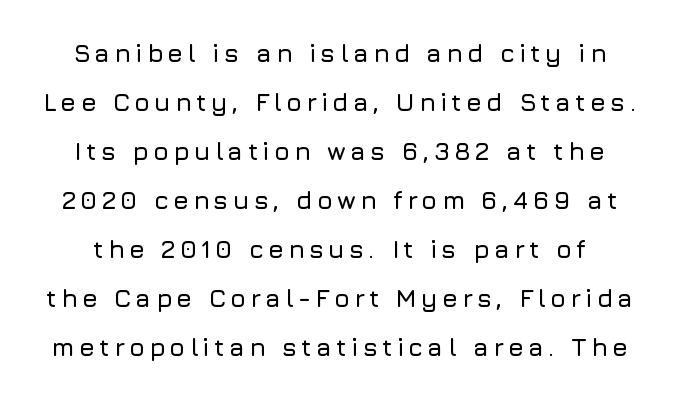
The image shows 25 px text type, upright; set loose line spacing (1.96x), not underlined.
